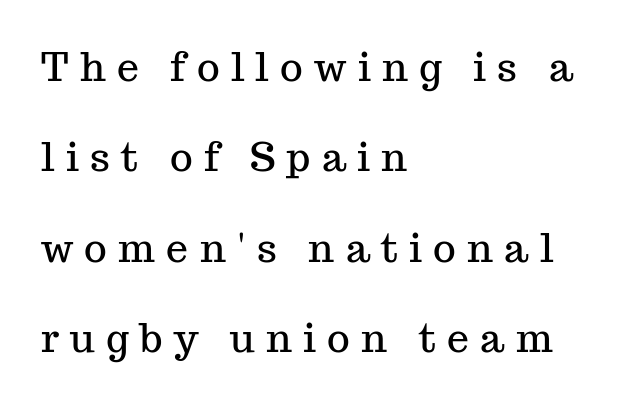
The image shows 39 px serif type, upright; set left-aligned, loose line spacing (2.32x), unusually wide letter spacing (+0.29 em), not underlined; medium stroke contrast and a medium x-height.
